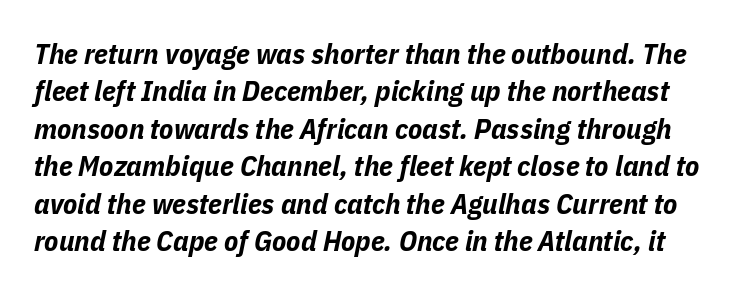
Q: Is the text bold? A: Yes.
Q: Is the text italic (slanted)? A: Yes, it leans right by about 11 degrees.
Q: Is the text underlined? A: No.
Q: Is the spacing between letters normal or unusually wide? A: Normal.
Q: Is the spacing between lines tight, normal or loose? A: Normal.
Q: Width (condensed, normal, or wide)? A: Condensed.
Q: Stroke contrast? A: Low.
Q: x-height? A: Medium.
Q: Monospaced? A: No.
